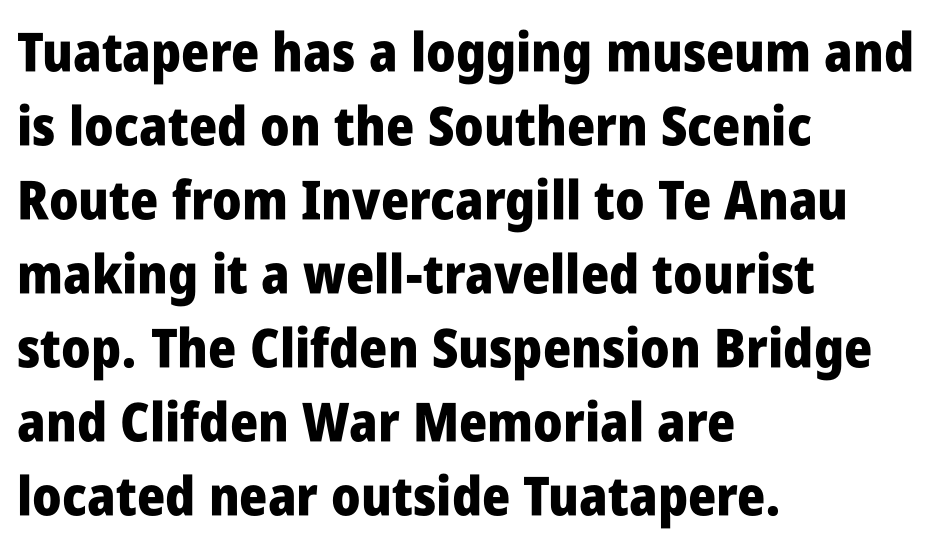
The image shows 54 px heavy, condensed sans-serif type, upright; set left-aligned, normal line spacing (1.37x), normal letter spacing, not underlined; low stroke contrast and a large x-height.
